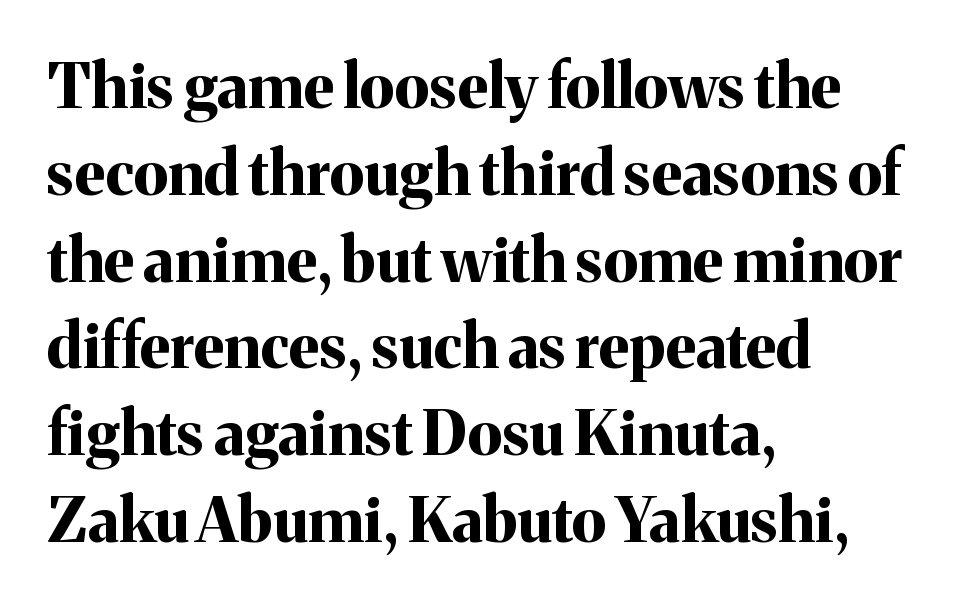
The image shows 62 px bold serif type, upright; set left-aligned, normal line spacing (1.4x), normal letter spacing, not underlined; medium stroke contrast and a medium x-height.
